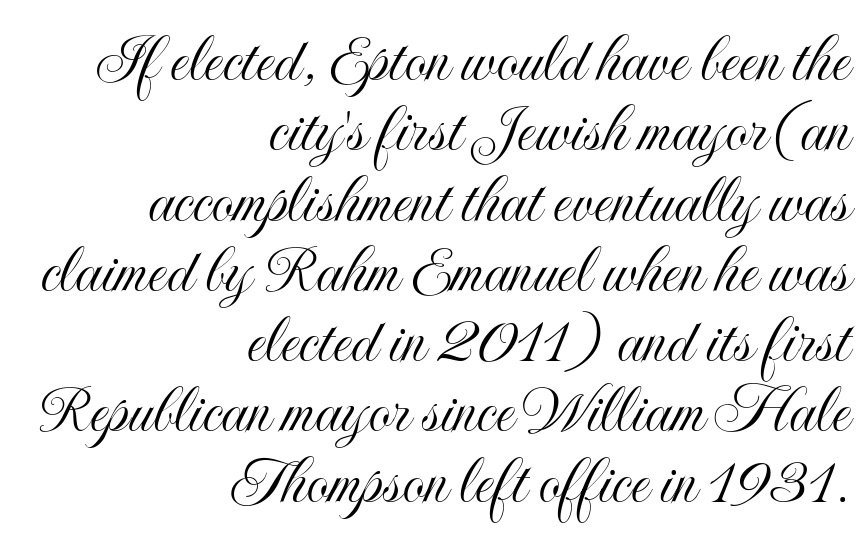
Q: Is the text italic (slanted)? A: Yes.
Q: Is the text underlined? A: No.
Q: How is the paragraph aligned? A: Right-aligned.
Q: Is the spacing between letters normal or unusually wide? A: Normal.
Q: Is the spacing between lines tight, normal or loose? A: Tight.
Q: Width (condensed, normal, or wide)? A: Condensed.
Q: x-height? A: Small.
Q: Monospaced? A: No.
